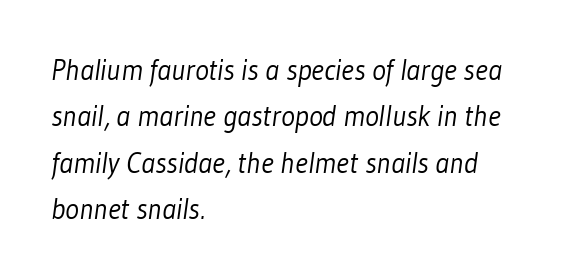
The image shows 29 px light, condensed sans-serif type; set left-aligned, normal line spacing (1.6x), normal letter spacing, not underlined; low stroke contrast and a medium x-height.
